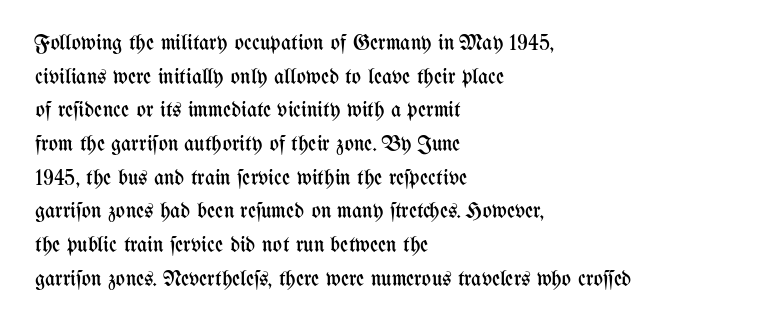
{"italic": "no", "bold": "no", "underline": "no", "align": "left", "line_spacing": "normal", "line_spacing_ratio": 1.53, "letter_spacing": "normal", "letter_spacing_em": 0.0, "glyph_px": 22}
